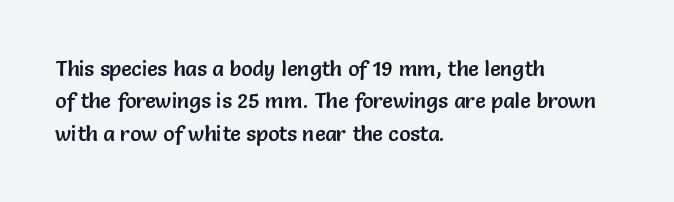
Glyph-to-glyph distance matches everyday printed text. Upright lettering throughout. Notice how descenders clear the ascenders below comfortably — that's standard leading. The strip under each line holds only bare page. Layout note: lines flush left.
